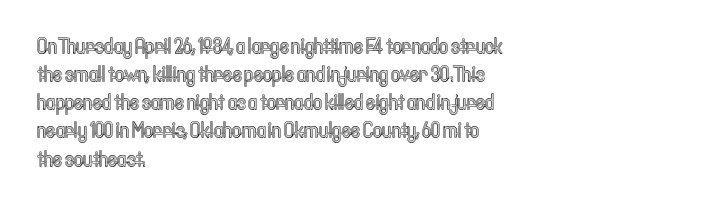
{"italic": "no", "underline": "no", "align": "left", "line_spacing": "normal", "line_spacing_ratio": 1.28, "letter_spacing": "normal", "letter_spacing_em": 0.0, "glyph_px": 22}
